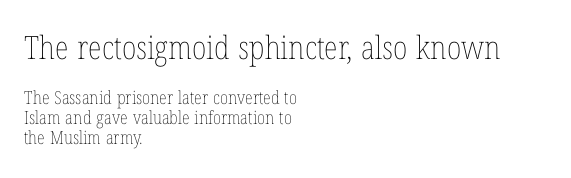
Proportional: the letters do not fall into vertical columns. Left-aligned paragraph, ragged on the right. The rendering keeps characters at their native spacing. Very little white space separates one row of letters from the next.
